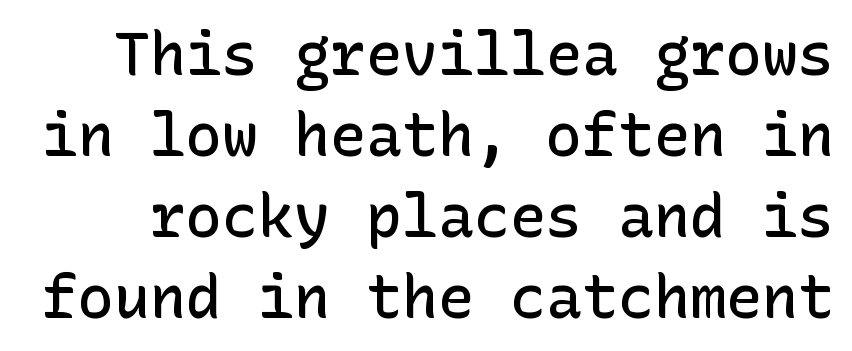
The image shows 60 px semibold sans-serif type, upright; set normal line spacing (1.35x), normal letter spacing, not underlined; low stroke contrast and a medium x-height.
